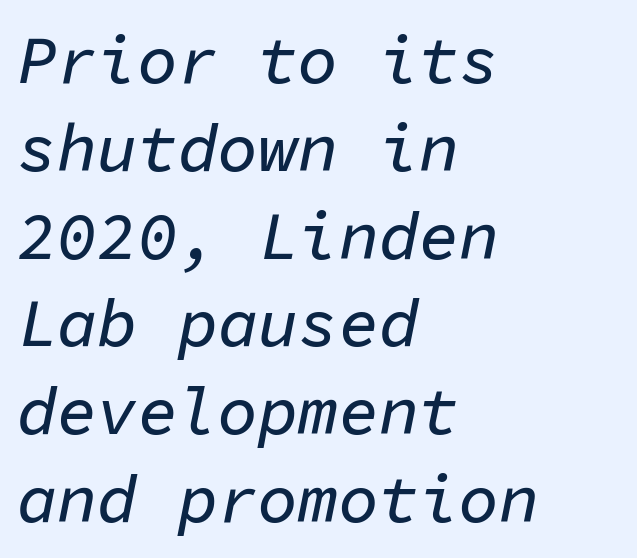
{"italic": "yes", "lean": "right", "slant_degrees": 11, "width": "normal", "stroke_contrast": "low", "x_height": "medium", "monospaced": "yes", "underline": "no", "align": "left", "line_spacing": "normal", "line_spacing_ratio": 1.31, "letter_spacing": "normal", "letter_spacing_em": 0.0, "glyph_px": 67}
